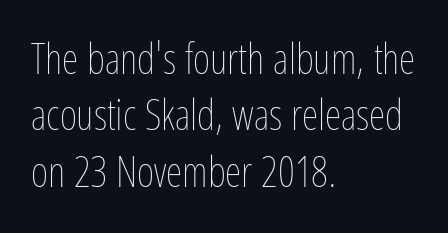
Spacing verdict: proportional, widths tailored to each character. The gap between lines stays unmarked. The letters sit at their default tracking, neither squeezed nor spread. Notice how descenders clear the ascenders below comfortably — that's standard leading. The paragraph shown leans on its left margin. Notice how the stems are strictly vertical — no italics here.
